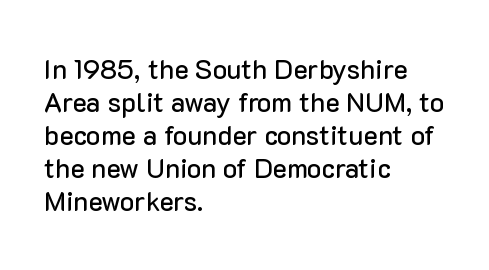
The image shows 27 px text type, upright; set left-aligned, line spacing 1.22x, normal letter spacing, not underlined.
